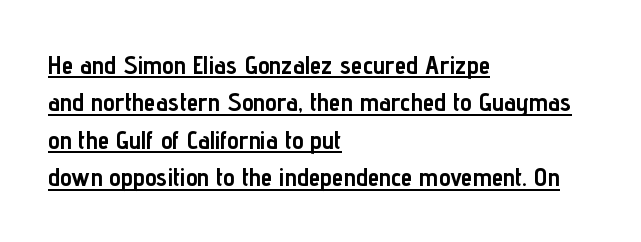
{"italic": "no", "bold": "yes", "underline": "yes", "align": "left", "line_spacing": "normal", "line_spacing_ratio": 1.44, "letter_spacing": "normal", "letter_spacing_em": 0.0, "glyph_px": 26}
